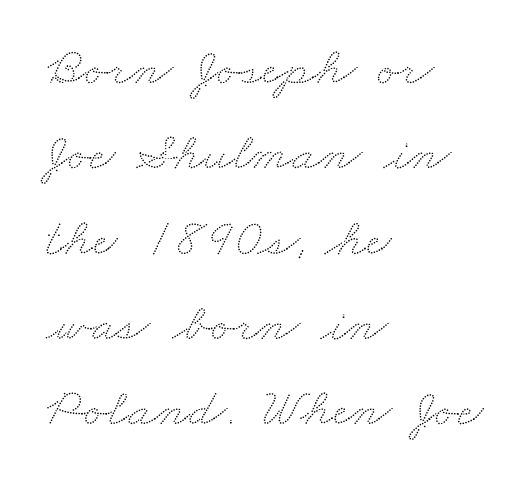
Baseline-to-baseline distance is the conventional proportion of letter height. Is this a fixed-width face? No — the glyphs have proportional, varying widths. The strip under each line holds only bare page. Words appear dense and cohesive because spacing is normal. Does the copy run flush right? No — it runs flush left.
